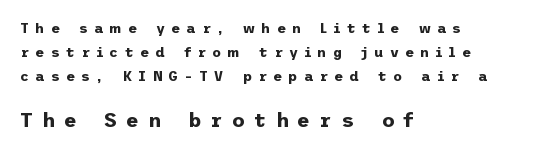
{"italic": "no", "bold": "yes", "underline": "no", "align": "left", "line_spacing_ratio": 1.72, "letter_spacing": "wide", "letter_spacing_em": 0.44, "larger_block": "second", "size_ratio": 1.43, "glyph_px": 20}
